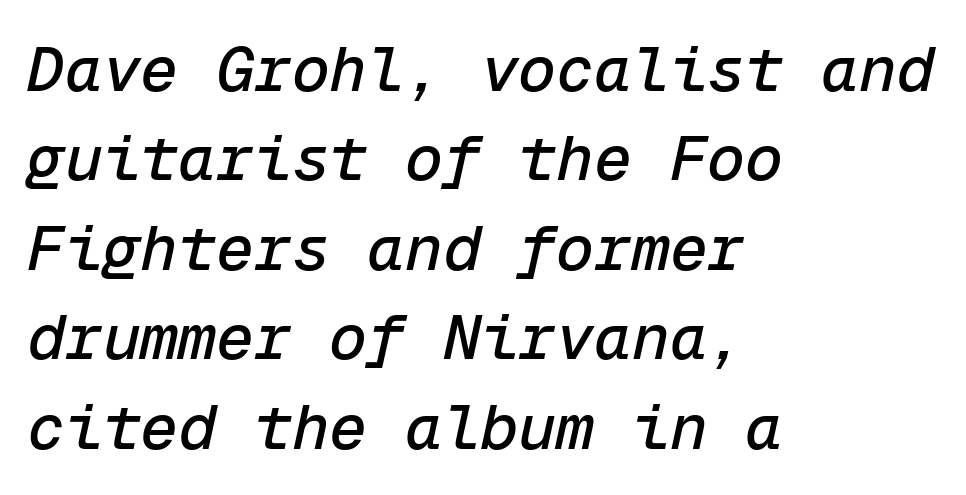
Q: Is the text italic (slanted)? A: Yes, it leans right by about 12 degrees.
Q: Is the text underlined? A: No.
Q: How is the paragraph aligned? A: Left-aligned.
Q: Is the spacing between letters normal or unusually wide? A: Normal.
Q: Is the spacing between lines tight, normal or loose? A: Normal.
Q: Width (condensed, normal, or wide)? A: Normal.
Q: Stroke contrast? A: Low.
Q: x-height? A: Medium.
Q: Monospaced? A: Yes.
